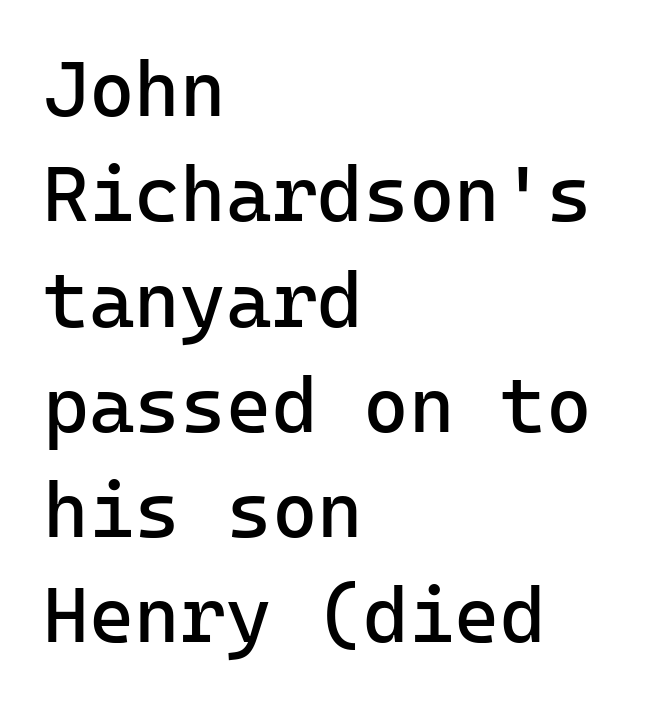
Look at the tracking — it's just the regular setting, nothing added. The glyphs are unaccompanied by any horizontal stroke below them. Leftover space on each line is placed entirely after the last word. Heaviness? Minimal to ordinary, like unemphasized prose. Do the letters lean? They stand straight.
